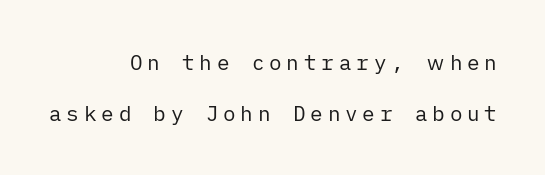
A typesetter would mark this as roman, not italic. Underline: absent. The letterforms sit at book weight or below. Caption: multi-line text, flush right, ragged left. Loose tracking; the words dissolve into strings of separated letters. The passage shown stacks its lines with a broad gap.
